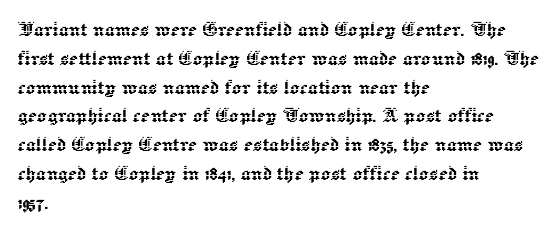
Q: Is the text italic (slanted)? A: No, it is upright.
Q: Is the text underlined? A: No.
Q: How is the paragraph aligned? A: Left-aligned.
Q: Is the spacing between letters normal or unusually wide? A: Normal.
